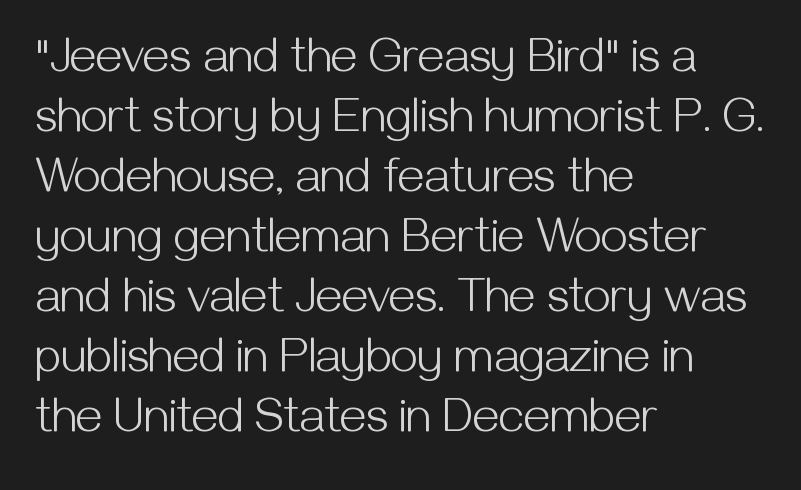
Style check: upright. Here the designer chose a conventional face with non-uniform glyph widths. The characters are drawn with everyday or finer stroke widths. A typesetter would call this zero additional tracking.
